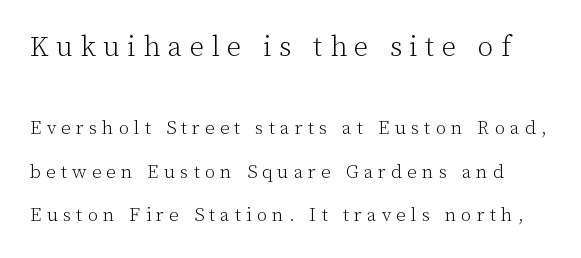
A typesetter would label this face a serif. Regarding leading, the lines here are spaced well apart. The passage shown has open, widely tracked lettering throughout. Is this a heavy cut? Hardly; it is regular or lighter. Only glyphs here, with clear space below each row. Compare the two chunks: the upper has the greater cap height.
